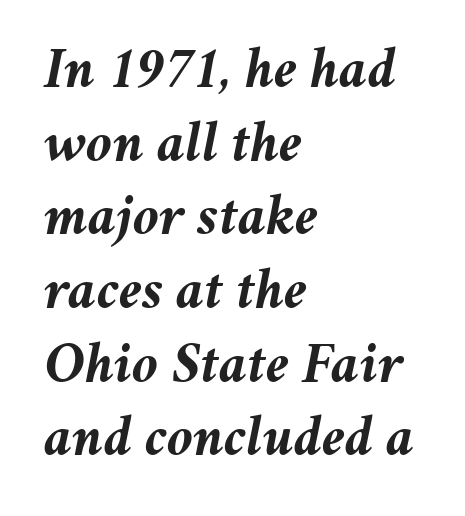
Observe the lean: these are italic letterforms. Is there much room between lines? A standard amount, neither cramped nor airy. There is no visible air inserted between adjacent glyphs. A typesetter would call this proportional, since set widths differ per character. The ragged edge is on the right, which tells us the setting is flush left. The characters look thick and weighty, a clear bold.
